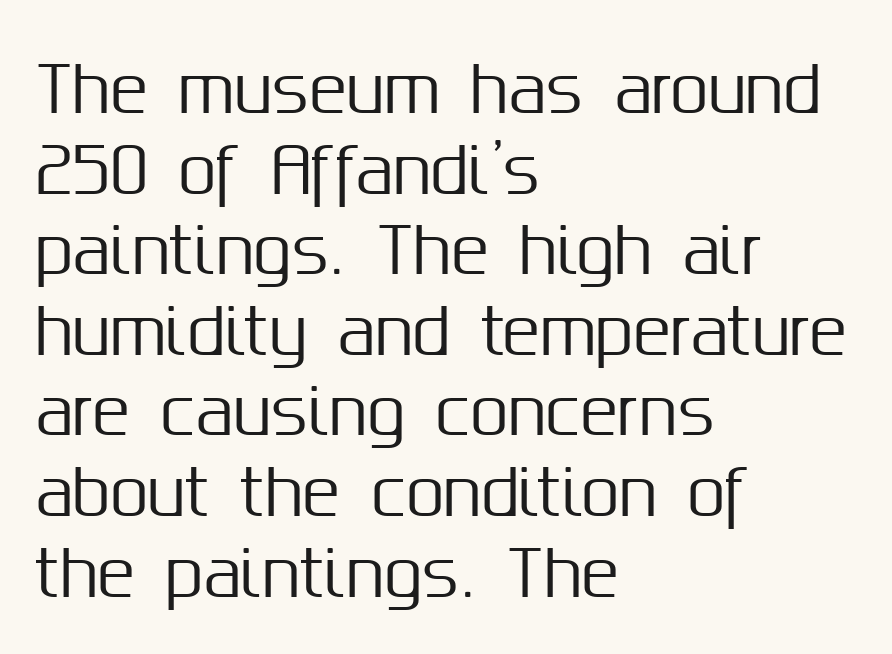
Q: Is the text italic (slanted)? A: No, it is upright.
Q: Is the typeface a serif or a sans-serif typeface? A: Sans-serif.
Q: Is the text underlined? A: No.
Q: How is the paragraph aligned? A: Left-aligned.
Q: Is the spacing between letters normal or unusually wide? A: Normal.
Q: Is the spacing between lines tight, normal or loose? A: Normal.
Q: Width (condensed, normal, or wide)? A: Normal.
Q: Stroke contrast? A: Medium.
Q: x-height? A: Medium.
Q: Monospaced? A: No.
